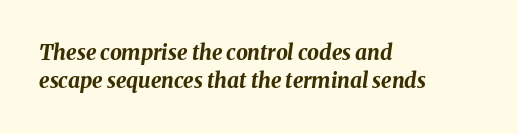
Q: Is the text bold? A: Yes.
Q: Is the text italic (slanted)? A: Yes, it leans right by about 8 degrees.
Q: Is the text underlined? A: No.
Q: How is the paragraph aligned? A: Left-aligned.
Q: Is the spacing between letters normal or unusually wide? A: Normal.
Q: Is the spacing between lines tight, normal or loose? A: Normal.
